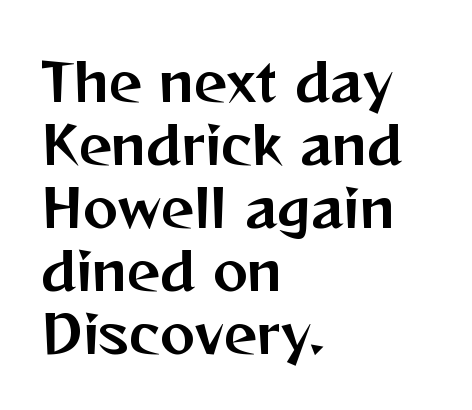
{"serif": "no", "italic": "no", "width": "normal", "stroke_contrast": "medium", "x_height": "medium", "monospaced": "no", "underline": "no", "align": "left", "line_spacing_ratio": 1.21, "letter_spacing": "normal", "letter_spacing_em": 0.0, "glyph_px": 52}
